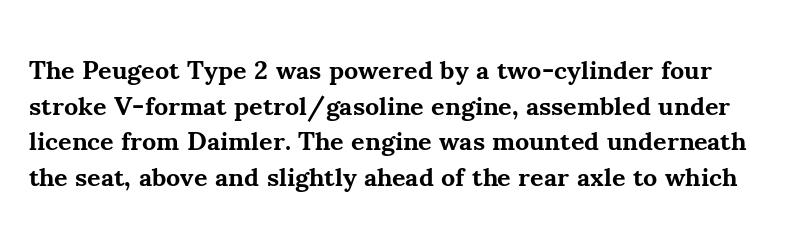
Q: Is the text bold? A: Yes.
Q: Is the text italic (slanted)? A: No, it is upright.
Q: Is the text underlined? A: No.
Q: Is the spacing between letters normal or unusually wide? A: Normal.
Q: Is the spacing between lines tight, normal or loose? A: Normal.
